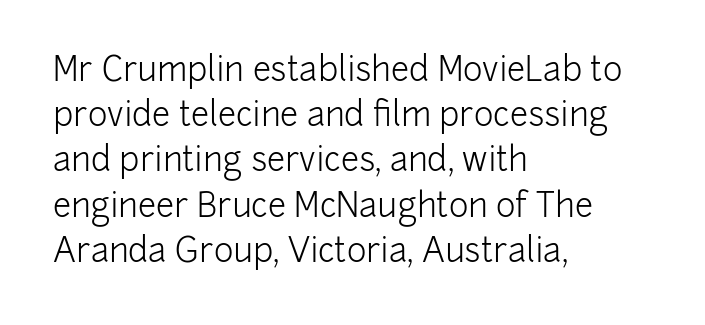
Q: Is the text bold? A: No.
Q: Is the text italic (slanted)? A: No, it is upright.
Q: Is the typeface a serif or a sans-serif typeface? A: Sans-serif.
Q: Is the text underlined? A: No.
Q: How is the paragraph aligned? A: Left-aligned.
Q: Is the spacing between letters normal or unusually wide? A: Normal.
Q: Is the spacing between lines tight, normal or loose? A: Normal.
Q: Width (condensed, normal, or wide)? A: Normal.
Q: Stroke contrast? A: Low.
Q: x-height? A: Medium.
Q: Monospaced? A: No.
